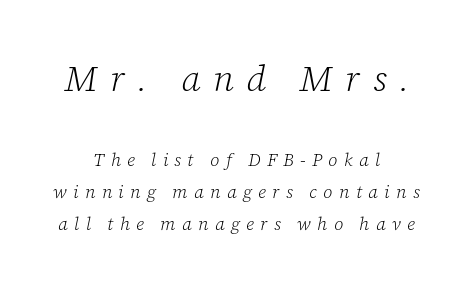
{"serif": "yes", "italic": "yes", "lean": "right", "slant_degrees": 12, "bold": "no", "weight": "light", "width": "normal", "stroke_contrast": "low", "x_height": "medium", "monospaced": "no", "underline": "no", "align": "center", "line_spacing_ratio": 1.8, "letter_spacing": "wide", "letter_spacing_em": 0.35, "larger_block": "first", "size_ratio": 2.0, "glyph_px": 36}
